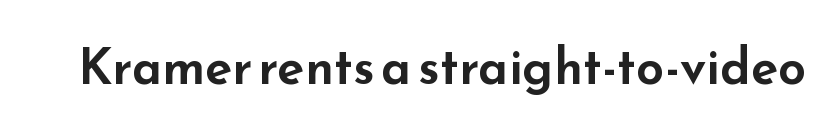
{"serif": "no", "italic": "no", "width": "wide", "stroke_contrast": "low", "x_height": "small", "monospaced": "no", "underline": "no", "letter_spacing": "normal", "letter_spacing_em": 0.0, "glyph_px": 50}
